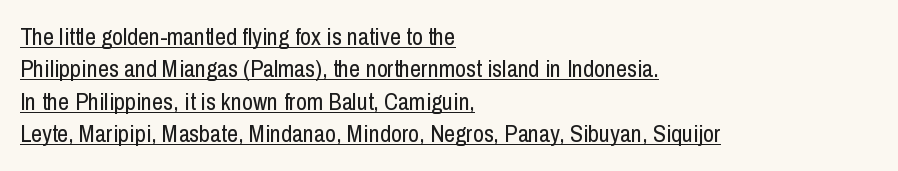
The image shows 24 px text type, upright; set left-aligned, normal line spacing (1.35x), normal letter spacing, underlined.
